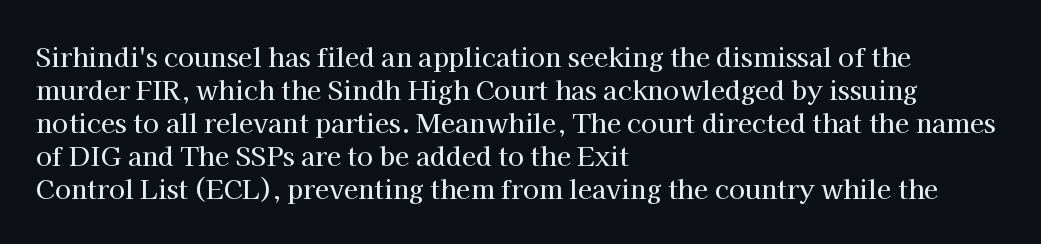
{"italic": "no", "underline": "no", "align": "left", "line_spacing": "normal", "line_spacing_ratio": 1.27, "letter_spacing": "normal", "letter_spacing_em": 0.0, "glyph_px": 26}
